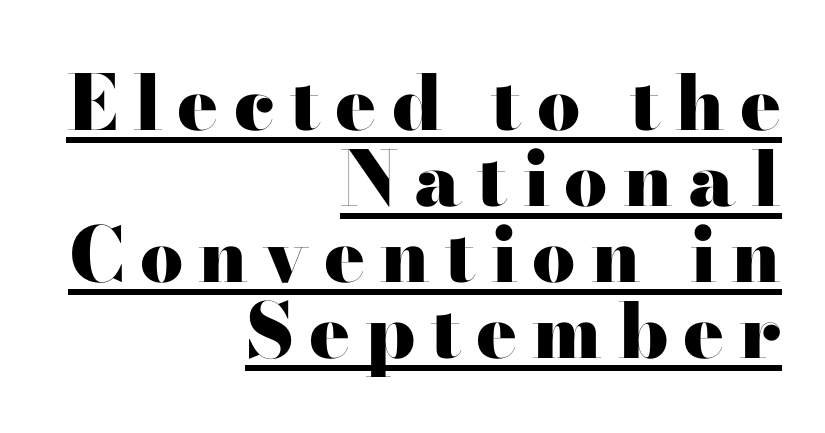
The image shows 76 px heavy, wide serif type, upright; set right-aligned, tight line spacing (1.0x), unusually wide letter spacing (+0.2 em), underlined; high stroke contrast and a small x-height.
